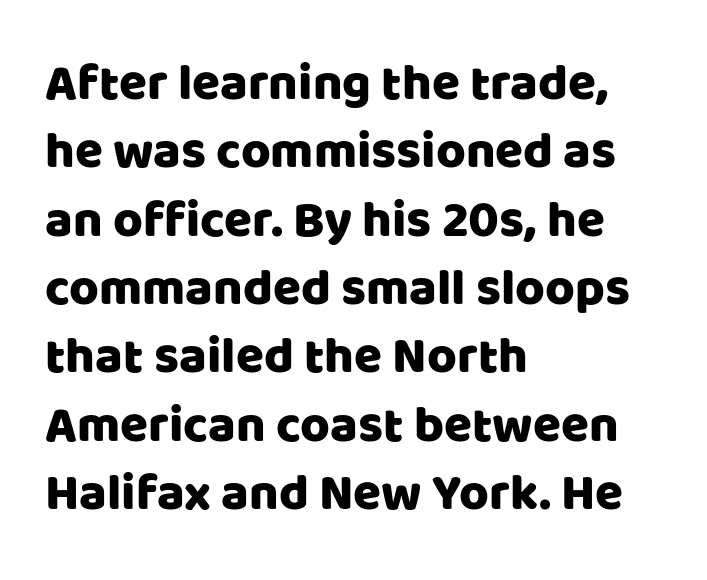
The image shows 51 px sans-serif type, upright; set left-aligned, normal line spacing (1.34x), normal letter spacing, not underlined; low stroke contrast and a large x-height.
